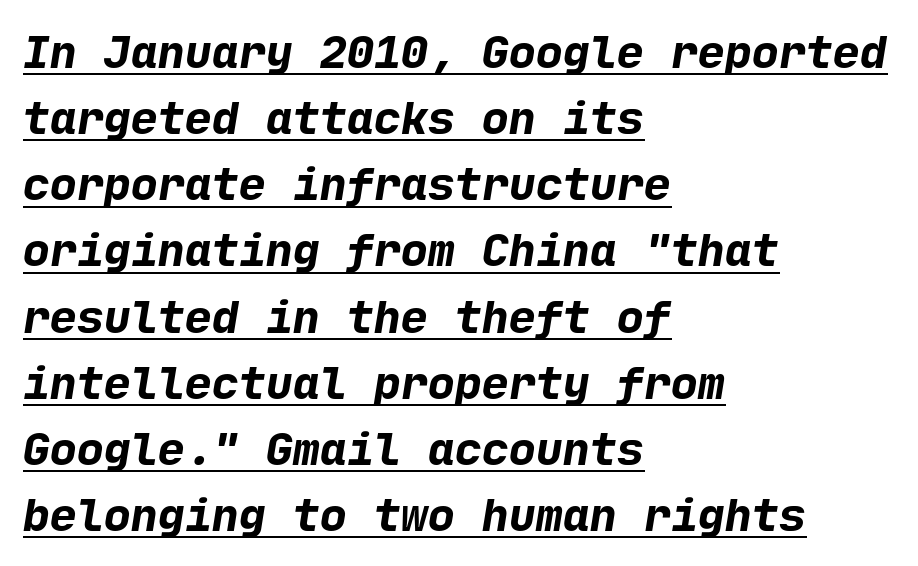
The image shows 45 px bold sans-serif type; set left-aligned, normal line spacing (1.47x), normal letter spacing, underlined; low stroke contrast and a medium x-height.
